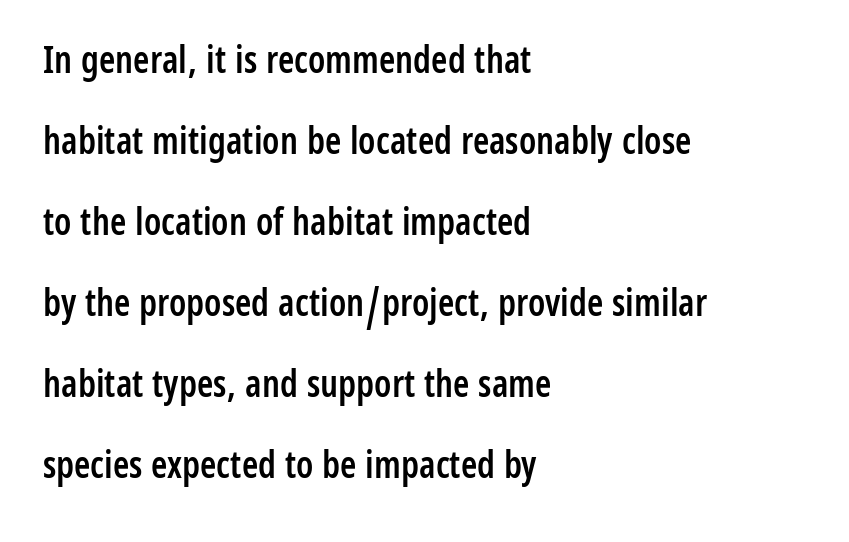
{"serif": "no", "italic": "no", "bold": "semi", "weight": "semibold", "width": "condensed", "stroke_contrast": "low", "x_height": "medium", "monospaced": "no", "underline": "no", "align": "left", "line_spacing": "loose", "line_spacing_ratio": 2.19, "letter_spacing": "normal", "letter_spacing_em": 0.0, "glyph_px": 37}
